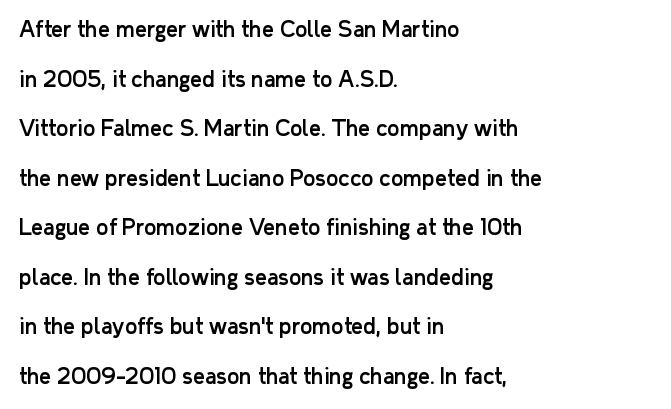
A clean baseline with only descenders dipping below it. The font's upright variant was chosen for this text. The passage shown has conventional tracking throughout. Does the leading feel generous? Absolutely, it's lavish. Notice how the passage keeps a crisp vertical edge on the left only.
